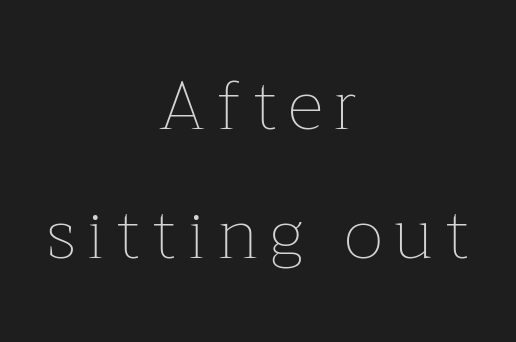
{"italic": "no", "bold": "no", "weight": "thin", "width": "normal", "stroke_contrast": "low", "x_height": "medium", "monospaced": "no", "underline": "no", "align": "center", "line_spacing_ratio": 1.87, "glyph_px": 69}
